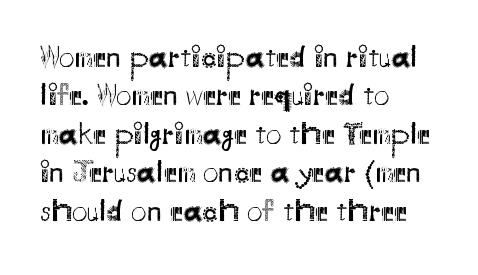
{"serif": "no", "italic": "no", "bold": "no", "weight": "regular", "width": "normal", "stroke_contrast": "medium", "x_height": "small", "monospaced": "no", "underline": "no", "align": "left", "line_spacing_ratio": 1.24, "letter_spacing": "normal", "letter_spacing_em": 0.0, "glyph_px": 31}
